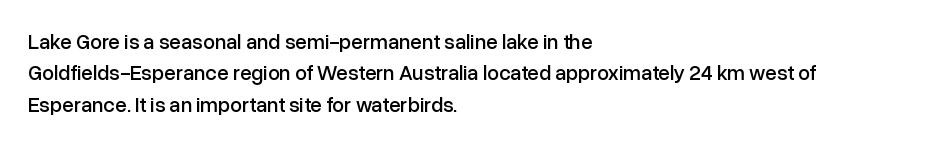
Q: Is the text italic (slanted)? A: No, it is upright.
Q: Is the text underlined? A: No.
Q: How is the paragraph aligned? A: Left-aligned.
Q: Is the spacing between letters normal or unusually wide? A: Normal.
Q: Is the spacing between lines tight, normal or loose? A: Normal.
